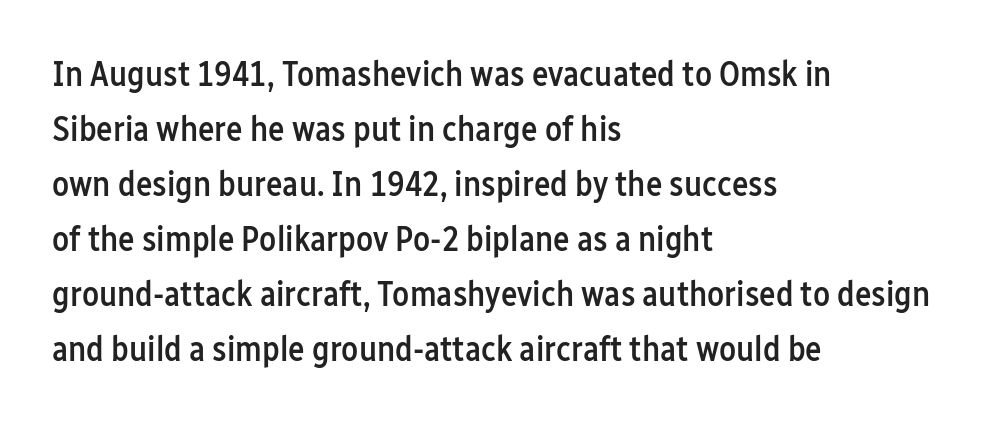
The image shows 35 px semibold, condensed sans-serif type, upright; set left-aligned, normal line spacing (1.57x), normal letter spacing, not underlined; low stroke contrast and a medium x-height.
